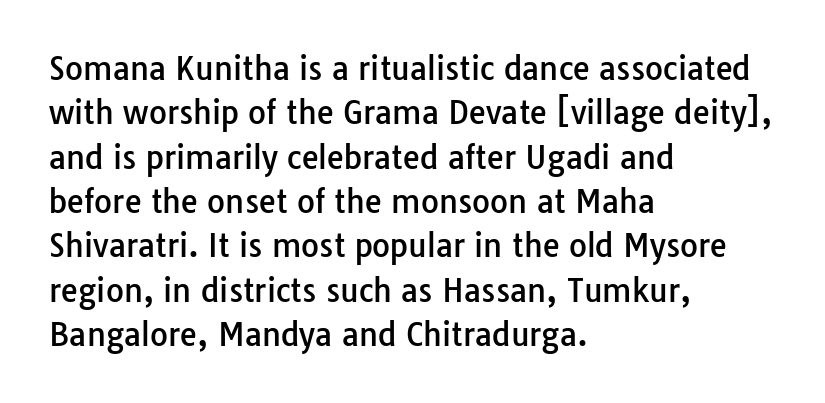
The image shows 31 px sans-serif type, upright; set left-aligned, normal line spacing (1.43x), normal letter spacing, not underlined; low stroke contrast and a medium x-height.
